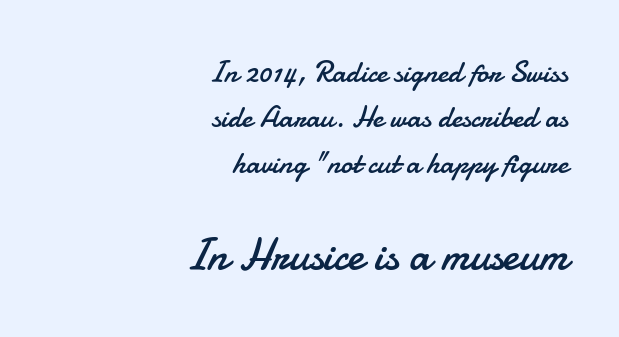
Weight: not bold — regular or lighter. Honestly, there is no underline to notice here at all. The lines sit at an ordinary, default distance from one another. The rendering enlarges the type as you move from the upper chunk to the lower.
